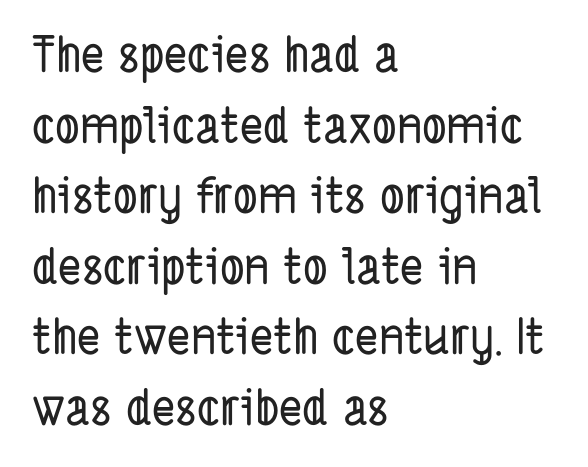
{"serif": "no", "width": "condensed", "stroke_contrast": "low", "x_height": "medium", "monospaced": "no", "underline": "no", "align": "left", "line_spacing": "normal", "line_spacing_ratio": 1.44, "letter_spacing": "normal", "letter_spacing_em": 0.0, "glyph_px": 49}
